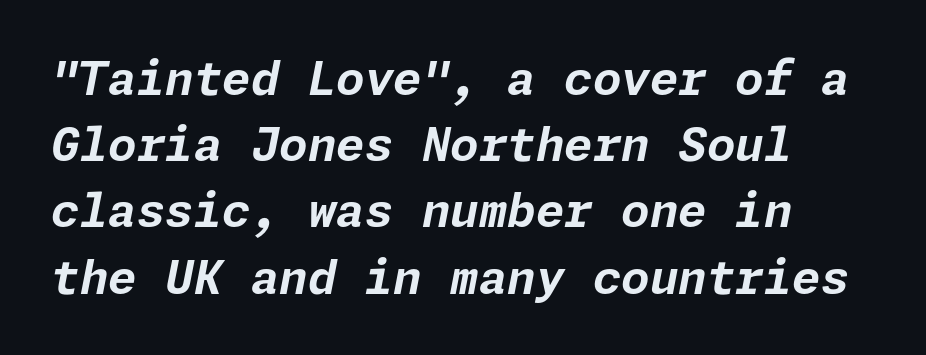
{"italic": "yes", "lean": "right", "slant_degrees": 11, "bold": "yes", "weight": "bold", "width": "normal", "stroke_contrast": "low", "x_height": "medium", "underline": "no", "align": "left", "line_spacing": "normal", "line_spacing_ratio": 1.44, "letter_spacing": "normal", "letter_spacing_em": 0.0, "glyph_px": 46}
